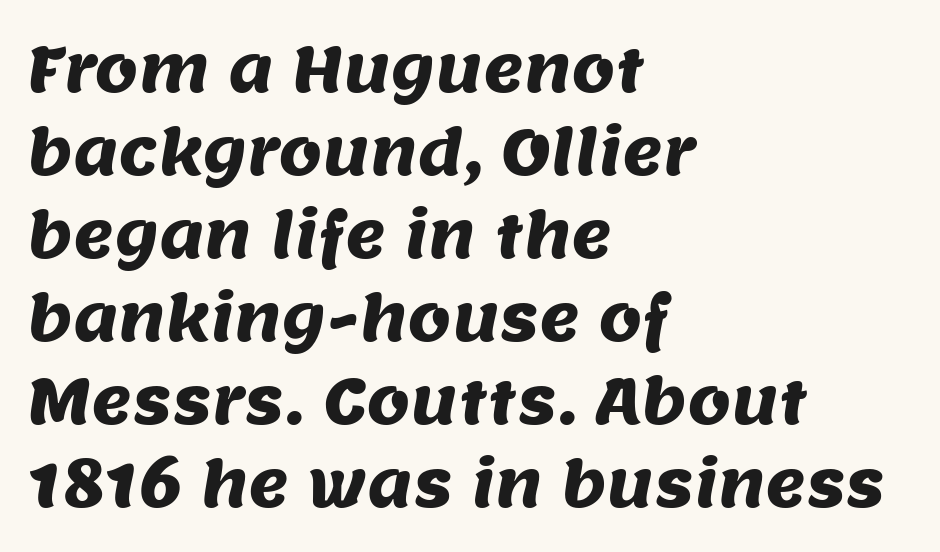
{"serif": "no", "width": "normal", "stroke_contrast": "medium", "x_height": "large", "monospaced": "no", "underline": "no", "align": "left", "line_spacing": "normal", "line_spacing_ratio": 1.34, "letter_spacing": "normal", "letter_spacing_em": 0.0, "glyph_px": 62}
